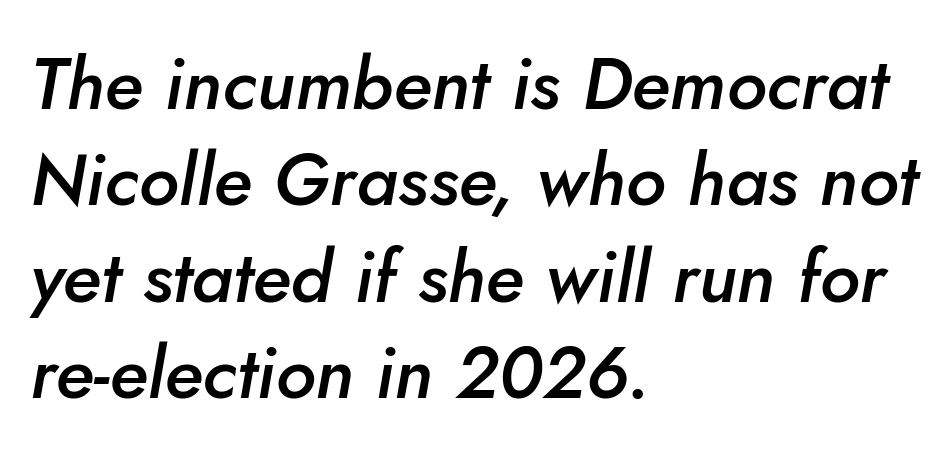
The image shows 73 px semibold type, italic (leaning right); set left-aligned, normal line spacing (1.32x), normal letter spacing, not underlined; low stroke contrast and a small x-height.
